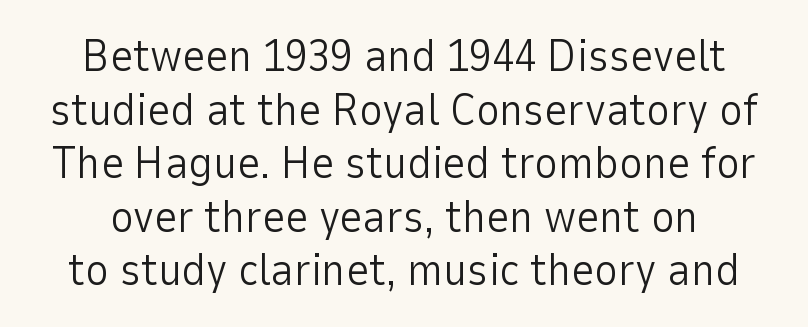
{"serif": "no", "italic": "no", "bold": "no", "weight": "light", "width": "normal", "stroke_contrast": "low", "x_height": "medium", "monospaced": "no", "underline": "no", "align": "center", "line_spacing_ratio": 1.19, "letter_spacing": "normal", "letter_spacing_em": 0.0, "glyph_px": 45}
